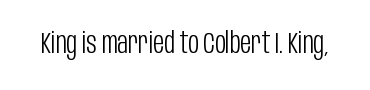
Only glyphs here, with clear space below each row. Examine the stroke ends and you'll find no serifs. The lettering stays uniformly vertical, giving the passage a roman look. This sample has the flowing, uneven cadence of proportional lettering.
